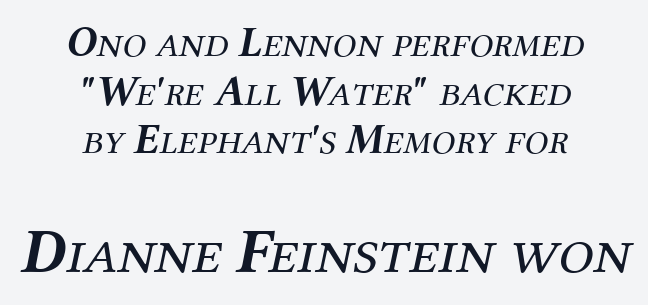
The block sitting lower on the canvas is the one with enlarged characters. The typesetter chose a symmetrical, centered arrangement here. No word sits above an underline. Does extra space separate the letters? No, they use regular spacing.
